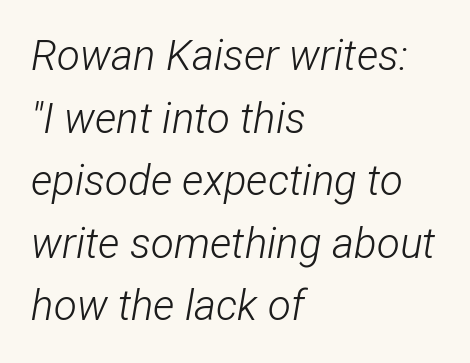
Q: Is the text bold? A: No.
Q: Is the text italic (slanted)? A: Yes, it leans right by about 12 degrees.
Q: Is the text underlined? A: No.
Q: How is the paragraph aligned? A: Left-aligned.
Q: Is the spacing between letters normal or unusually wide? A: Normal.
Q: Is the spacing between lines tight, normal or loose? A: Normal.
Q: Width (condensed, normal, or wide)? A: Condensed.
Q: Stroke contrast? A: Low.
Q: x-height? A: Medium.
Q: Monospaced? A: No.
